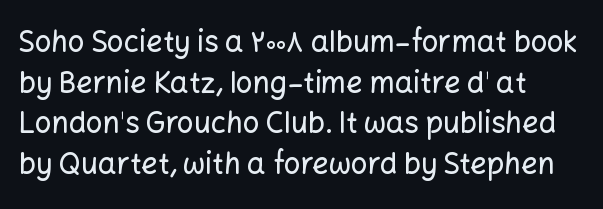
Casual observation: everything's shoved over to the left. Short note: letters normally spaced. Rule under the text: the space is simply empty. Reading down the column, the eye jumps a familiar distance to each next line. Note the varied advance widths — an 'i' is clearly narrower than an 'm'. This sample uses an upright cut, with every glyph sitting square on the baseline.
